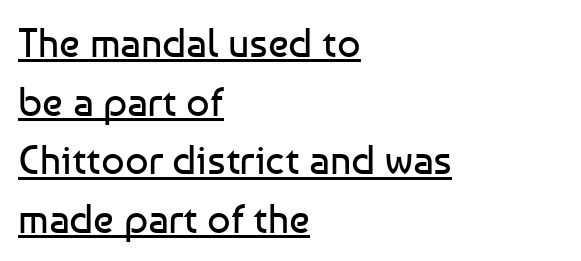
The image shows 41 px regular-weight sans-serif type, upright; set left-aligned, normal line spacing (1.43x), normal letter spacing, underlined; low stroke contrast and a medium x-height.
